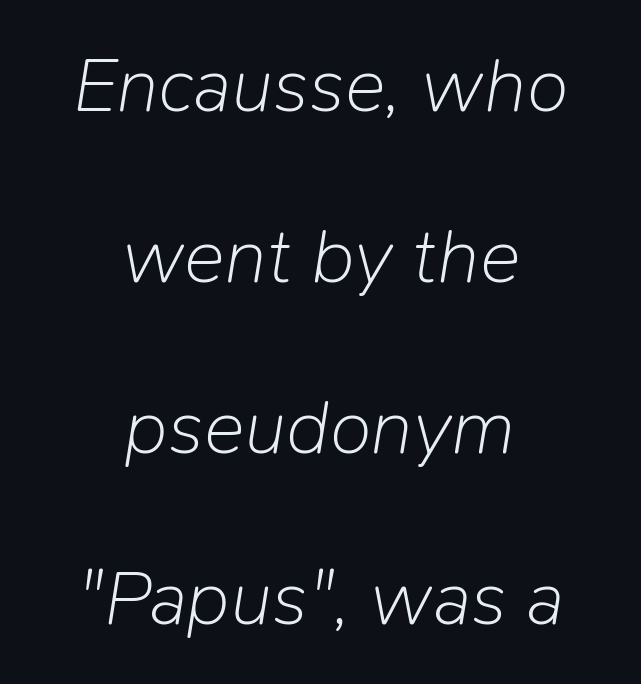
The face used here is rendered with its standard letterfit. One glance says open: line gaps are wider than usual. Neither beginnings nor endings align; midpoints do. Quick note: underline off. Is the type slanted? Yes — the strokes lean at a clear angle. Varying glyph widths throughout — classic text-font behaviour.
